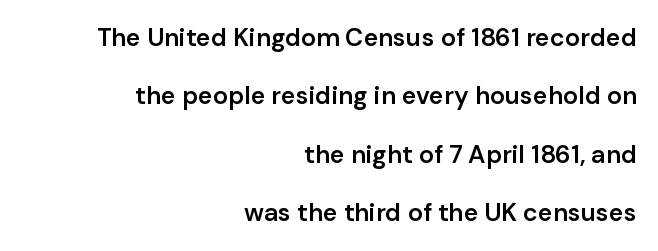
Horizontal alignment here is rightward, an uncommon choice for prose. It's the straight-up-and-down kind of type. The strip under each line holds only bare page. Caption: standard tracking, unaltered.
